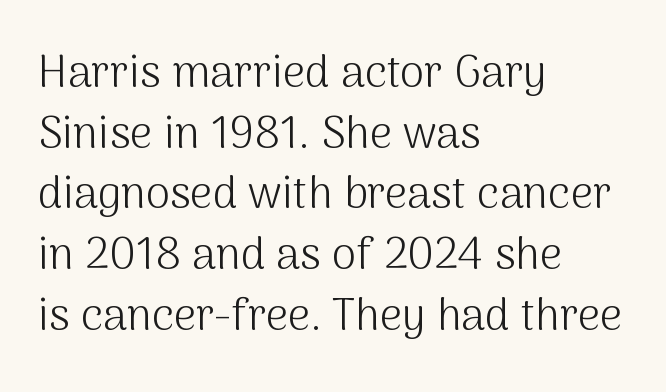
Varying glyph widths throughout — classic text-font behaviour. The weight would be labelled regular, book, light, or lighter still. The string is rendered with underlining switched off. The lines sit at an ordinary, default distance from one another. Where is the straight margin? On the left. These lines were composed using upright roman letters.
